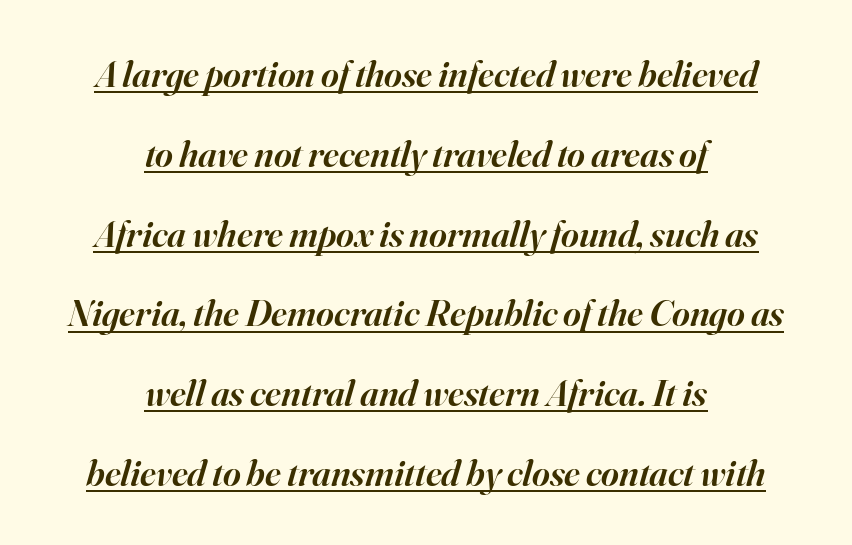
Q: Is the text bold? A: Semi-bold.
Q: Is the text italic (slanted)? A: Yes, it leans right by about 16 degrees.
Q: Is the typeface a serif or a sans-serif typeface? A: Serif.
Q: Is the text underlined? A: Yes.
Q: How is the paragraph aligned? A: Centered.
Q: Is the spacing between letters normal or unusually wide? A: Normal.
Q: Is the spacing between lines tight, normal or loose? A: Loose.
Q: Width (condensed, normal, or wide)? A: Normal.
Q: Stroke contrast? A: High.
Q: x-height? A: Small.
Q: Monospaced? A: No.
